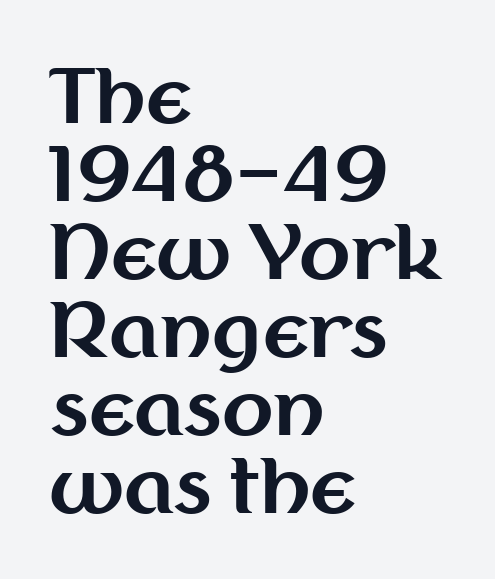
The image shows 75 px bold sans-serif type, upright; set left-aligned, tight line spacing (1.04x), normal letter spacing, not underlined; medium stroke contrast and a medium x-height.
